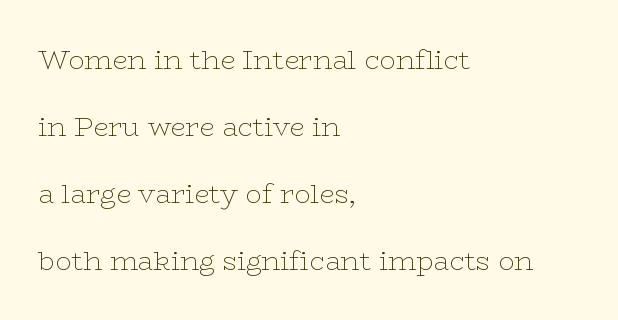
The font's upright variant was chosen for this text. These glyphs show unthickened strokes, regular width or finer. This sample uses plain, unmodified letter spacing. These lines are set flush left with a ragged right edge.
